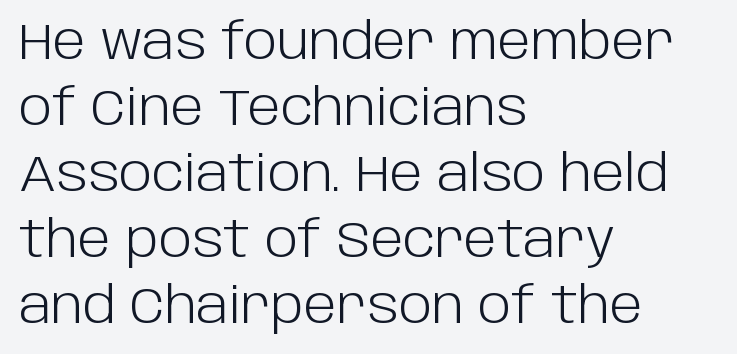
The rendering anchors every line to the left-hand side. Look at the bottom of the vertical strokes: they stop flat, with no serifs. Is the letter spacing exaggerated? No — it looks like the ordinary default. The passage shown is not underscored anywhere. Reading down the column, the eye jumps a familiar distance to each next line.
